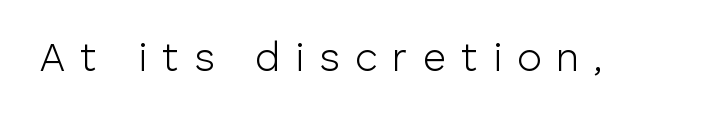
Q: Is the text bold? A: No.
Q: Is the text italic (slanted)? A: No, it is upright.
Q: Is the typeface a serif or a sans-serif typeface? A: Sans-serif.
Q: Is the text underlined? A: No.
Q: Is the spacing between letters normal or unusually wide? A: Unusually wide.
Q: Width (condensed, normal, or wide)? A: Normal.
Q: Stroke contrast? A: Low.
Q: x-height? A: Medium.
Q: Monospaced? A: No.
